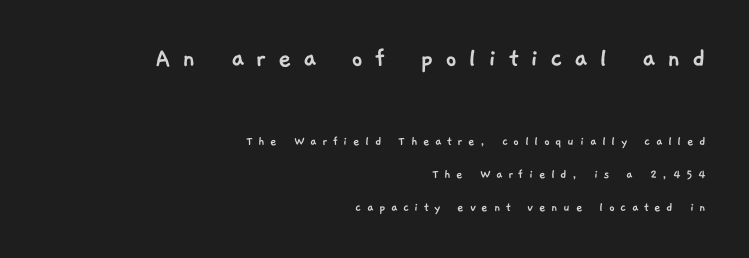
{"serif": "no", "width": "normal", "stroke_contrast": "low", "x_height": "medium", "monospaced": "no", "underline": "no", "align": "right", "line_spacing": "loose", "line_spacing_ratio": 2.34, "letter_spacing": "wide", "letter_spacing_em": 0.39, "larger_block": "first", "size_ratio": 2.07, "glyph_px": 29}
